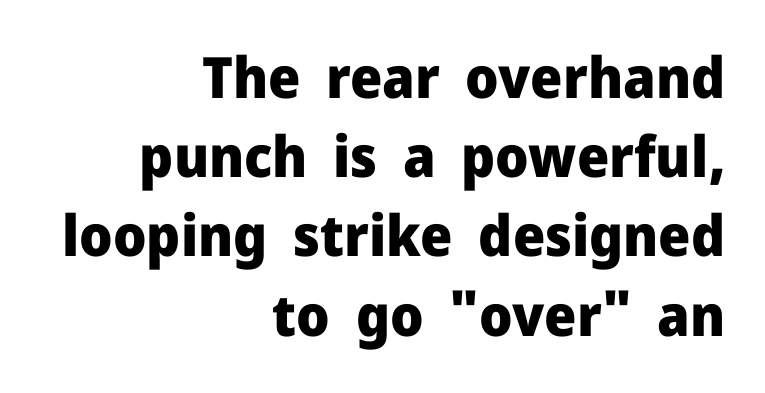
As a designer I'd log this as weight 700, bold. Clear beneath every line of the passage. Caption: multi-line text, flush right, ragged left. This sample has the flowing, uneven cadence of proportional lettering. Line spacing here is normal. Inter-character spacing is left at the font's built-in metrics.
